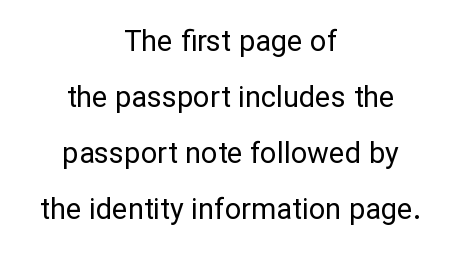
Q: Is the text bold? A: No.
Q: Is the text italic (slanted)? A: No, it is upright.
Q: Is the typeface a serif or a sans-serif typeface? A: Sans-serif.
Q: Is the text underlined? A: No.
Q: How is the paragraph aligned? A: Centered.
Q: Is the spacing between letters normal or unusually wide? A: Normal.
Q: Is the spacing between lines tight, normal or loose? A: Loose.
Q: Width (condensed, normal, or wide)? A: Normal.
Q: Stroke contrast? A: Low.
Q: x-height? A: Medium.
Q: Monospaced? A: No.
